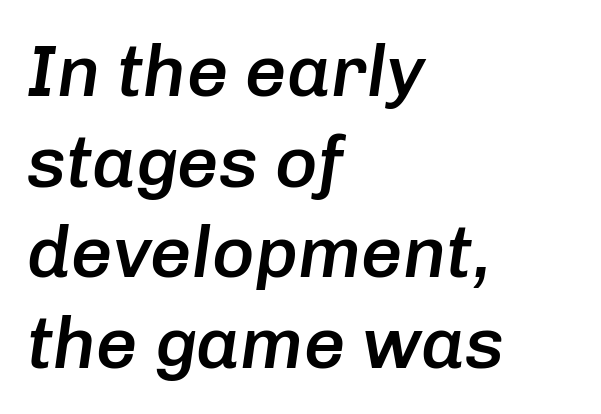
Q: Is the text bold? A: Semi-bold.
Q: Is the text italic (slanted)? A: Yes, it leans right by about 8 degrees.
Q: Is the text underlined? A: No.
Q: How is the paragraph aligned? A: Left-aligned.
Q: Is the spacing between letters normal or unusually wide? A: Normal.
Q: Width (condensed, normal, or wide)? A: Normal.
Q: Stroke contrast? A: Low.
Q: x-height? A: Medium.
Q: Monospaced? A: No.
